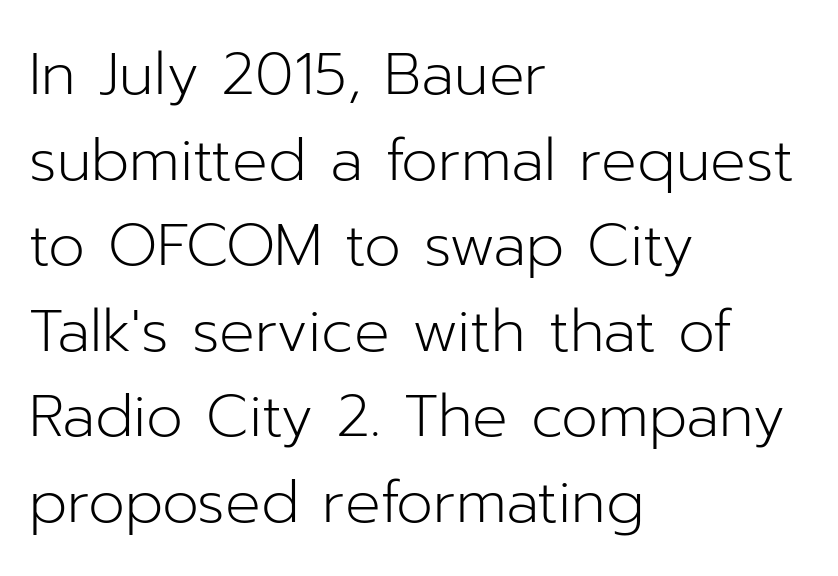
Each line starts at the same left margin while the right side varies. Nobody drew a line under any word here. The gaps between neighbouring characters are ordinary and unremarkable. The letters stand straight up with perfectly vertical stems. Stems here are at most as thick as an everyday book face.
